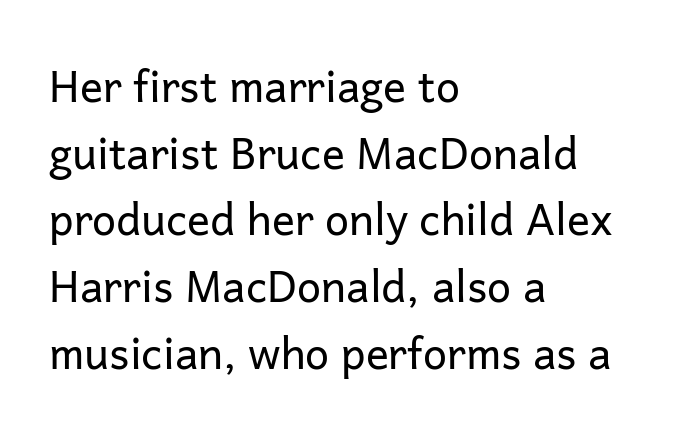
The image shows 43 px regular-weight sans-serif type, upright; set left-aligned, normal line spacing (1.55x), normal letter spacing, not underlined; low stroke contrast and a medium x-height.
